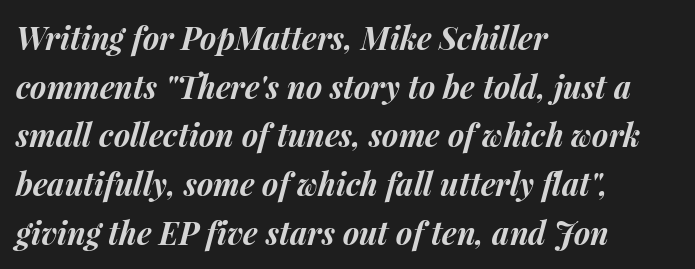
The image shows 31 px bold type, italic (leaning right); set left-aligned, normal line spacing (1.57x), normal letter spacing, not underlined; medium stroke contrast and a medium x-height.
